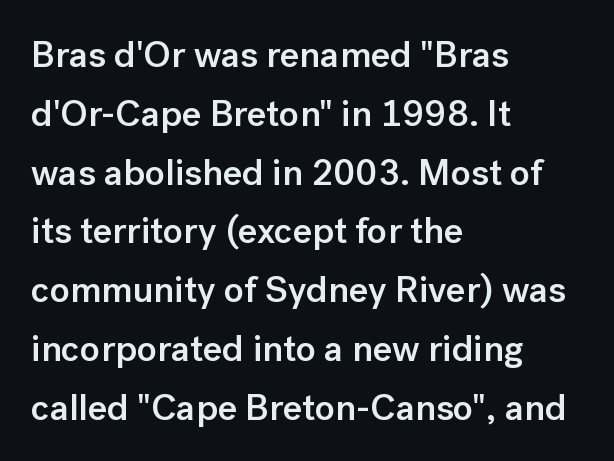
The image shows 37 px semibold sans-serif type, upright; set left-aligned, normal line spacing (1.59x), normal letter spacing, not underlined; low stroke contrast and a medium x-height.
